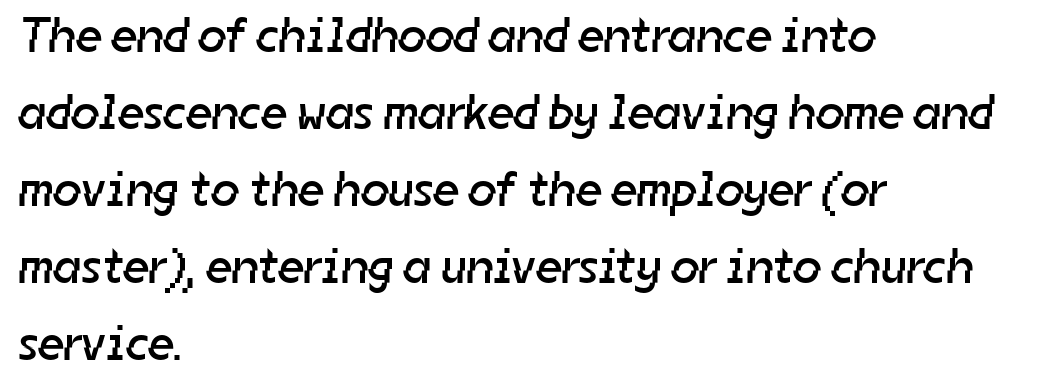
Q: Is the text bold? A: No.
Q: Is the typeface a serif or a sans-serif typeface? A: Sans-serif.
Q: Is the text underlined? A: No.
Q: How is the paragraph aligned? A: Left-aligned.
Q: Is the spacing between letters normal or unusually wide? A: Normal.
Q: Is the spacing between lines tight, normal or loose? A: Normal.
Q: Width (condensed, normal, or wide)? A: Normal.
Q: Stroke contrast? A: Low.
Q: x-height? A: Medium.
Q: Monospaced? A: No.
